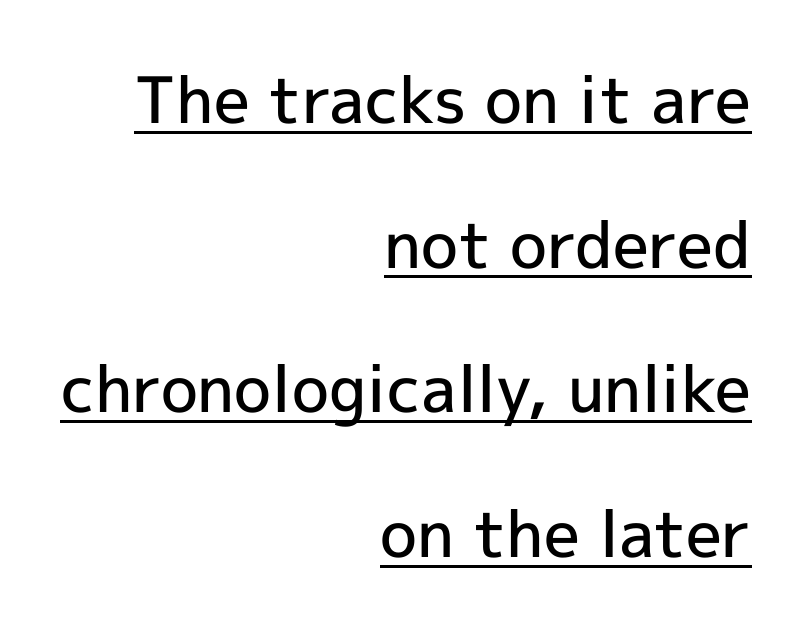
The image shows 64 px semibold sans-serif type, upright; set right-aligned, loose line spacing (2.26x), normal letter spacing, underlined; a medium x-height.
